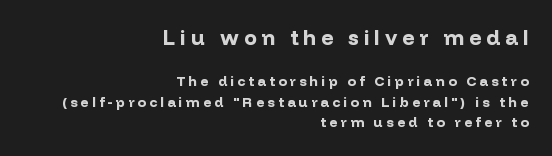
{"italic": "no", "bold": "yes", "underline": "no", "align": "right", "line_spacing": "normal", "line_spacing_ratio": 1.48, "letter_spacing": "wide", "letter_spacing_em": 0.24, "larger_block": "first", "size_ratio": 1.5, "glyph_px": 21}
